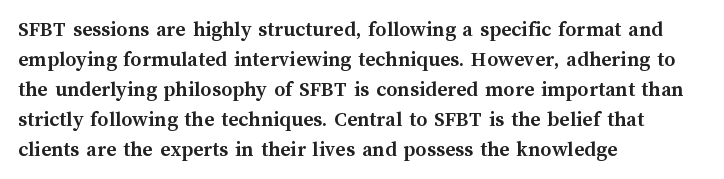
Q: Is the text bold? A: Yes.
Q: Is the text italic (slanted)? A: No, it is upright.
Q: Is the text underlined? A: No.
Q: How is the paragraph aligned? A: Left-aligned.
Q: Is the spacing between letters normal or unusually wide? A: Normal.
Q: Is the spacing between lines tight, normal or loose? A: Normal.
